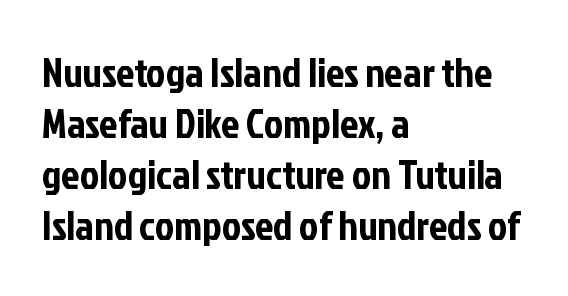
This is sans-serif lettering, the kind often seen on screens and signage. This sample uses plain, unmodified letter spacing. This rendering features lettering with no underline. Typeset ragged right — the left edge is the straight one. Posture: straight, roman, zero tilt. These lines are rendered in a variable-pitch font.
